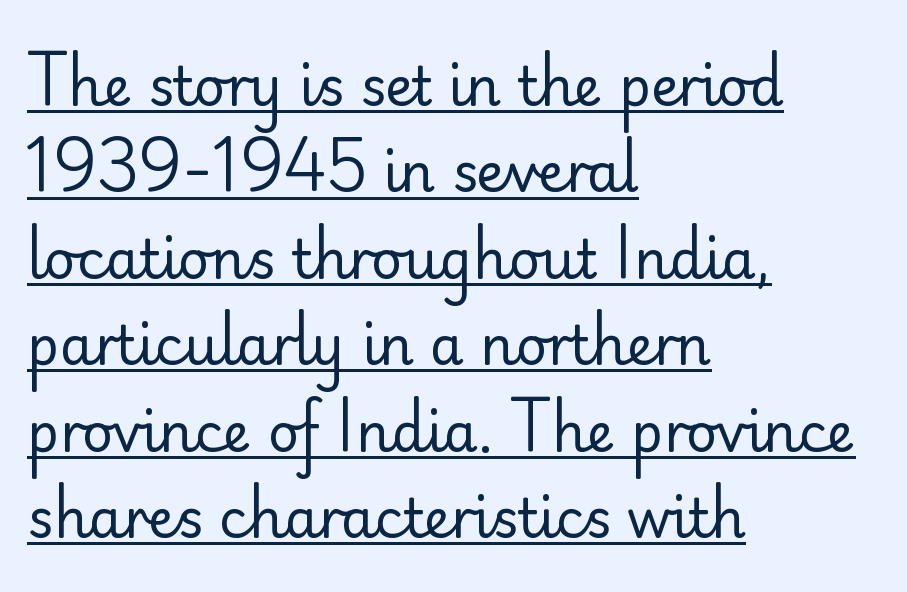
The image shows 54 px regular-weight sans-serif type, upright; set left-aligned, normal line spacing (1.6x), normal letter spacing, underlined; low stroke contrast and a small x-height.
